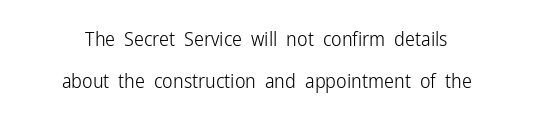
The image shows 20 px text type, upright; set centered, loose line spacing (2.08x), normal letter spacing, not underlined.
